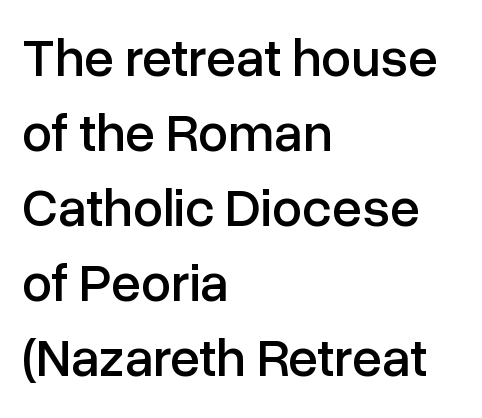
The image shows 54 px sans-serif type, upright; set left-aligned, normal line spacing (1.39x), normal letter spacing, not underlined; low stroke contrast and a medium x-height.
